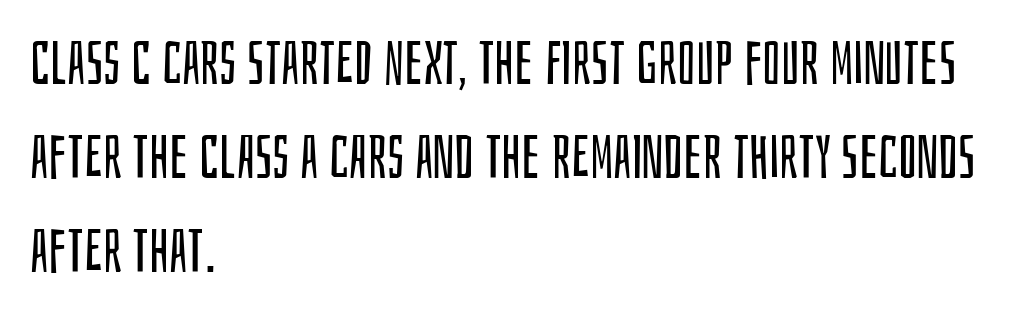
The image shows 60 px regular-weight, condensed sans-serif type, upright; set left-aligned, normal line spacing (1.57x), normal letter spacing, not underlined; low stroke contrast and a large x-height.
